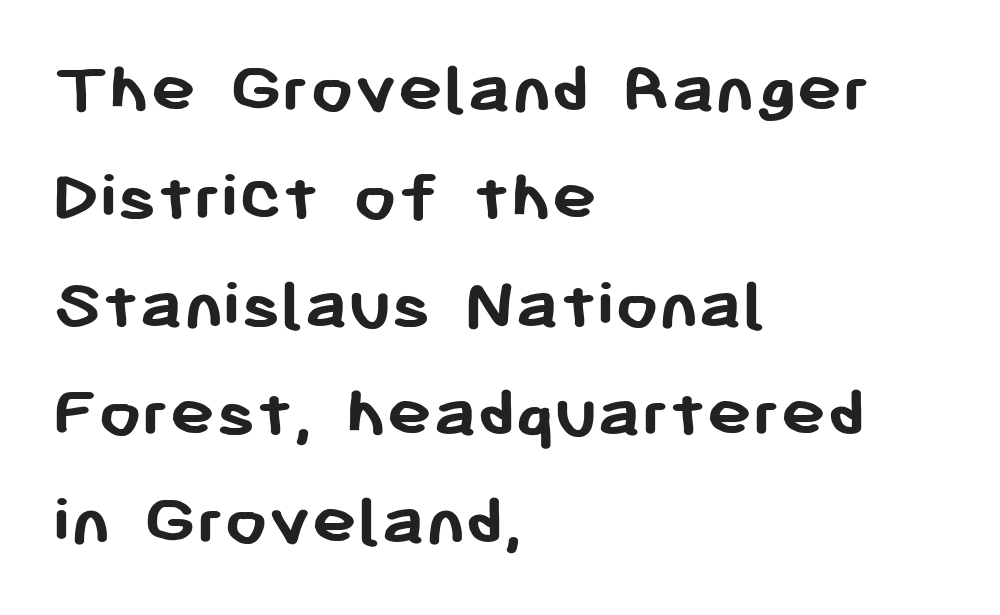
Q: Is the text bold? A: Yes.
Q: Is the text italic (slanted)? A: No, it is upright.
Q: Is the typeface a serif or a sans-serif typeface? A: Sans-serif.
Q: Is the text underlined? A: No.
Q: How is the paragraph aligned? A: Left-aligned.
Q: Is the spacing between letters normal or unusually wide? A: Normal.
Q: Is the spacing between lines tight, normal or loose? A: Normal.
Q: Width (condensed, normal, or wide)? A: Normal.
Q: Stroke contrast? A: Low.
Q: x-height? A: Medium.
Q: Monospaced? A: No.
